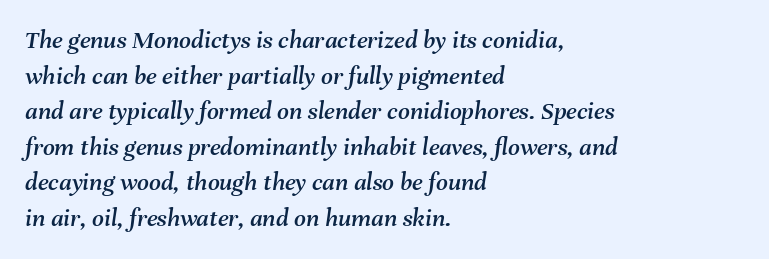
{"italic": "yes", "lean": "right", "slant_degrees": 8, "underline": "no", "align": "left", "line_spacing": "normal", "line_spacing_ratio": 1.37, "letter_spacing": "normal", "letter_spacing_em": 0.0, "glyph_px": 26}
